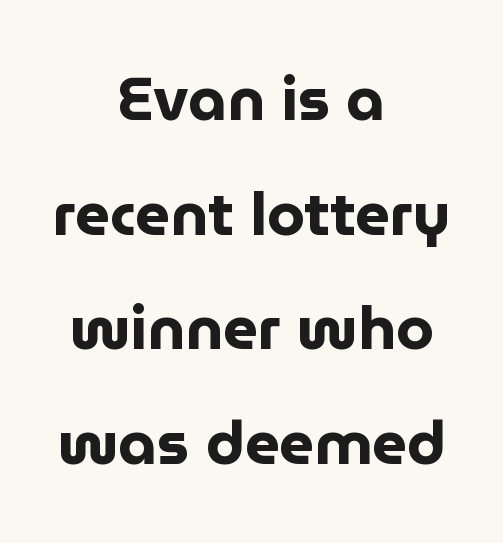
Q: Is the text bold? A: Yes.
Q: Is the text italic (slanted)? A: No, it is upright.
Q: Is the typeface a serif or a sans-serif typeface? A: Sans-serif.
Q: Is the text underlined? A: No.
Q: How is the paragraph aligned? A: Centered.
Q: Is the spacing between letters normal or unusually wide? A: Normal.
Q: Width (condensed, normal, or wide)? A: Normal.
Q: Stroke contrast? A: Low.
Q: x-height? A: Medium.
Q: Monospaced? A: No.
